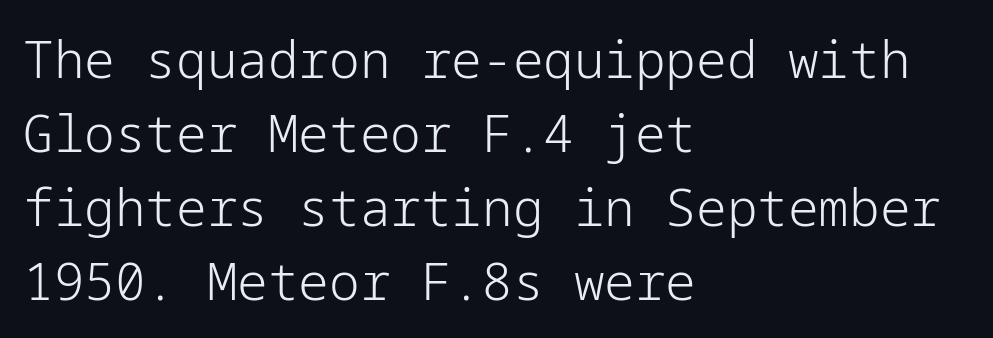
The image shows 51 px light sans-serif type, upright; set left-aligned, normal line spacing (1.45x), normal letter spacing, not underlined; low stroke contrast and a medium x-height.
